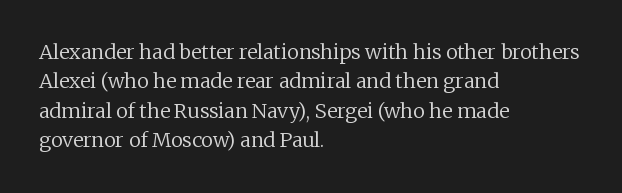
Look at the tracking — it's just the regular setting, nothing added. This sample keeps an unexceptional amount of space between lines. A typesetter would mark this as roman, not italic. Each row of text sits above clean, open space. Ink coverage per letter is moderate at most. This rendering uses left alignment, leaving the right contour irregular.
